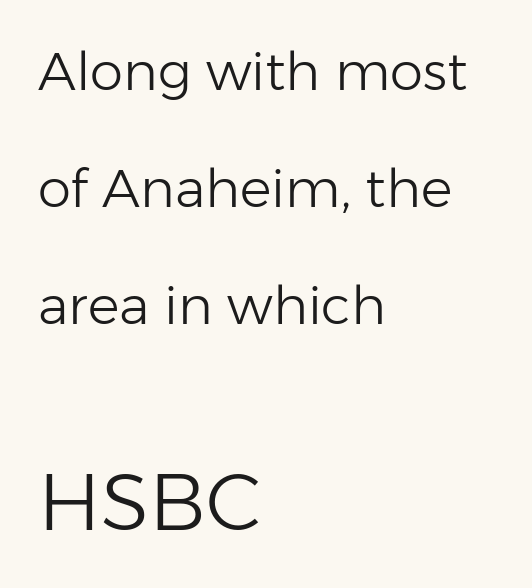
Airy leading. The horizontal fit of the characters is conventional and even. Spacing verdict: proportional, widths tailored to each character. The axis of the letterforms is exactly vertical. These lines are composed in type without serifs. The zone under the glyphs is completely vacant.
